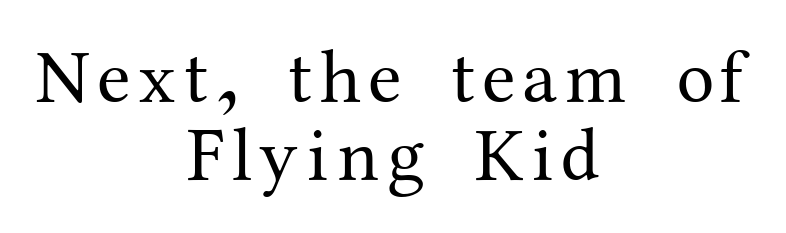
The image shows 76 px regular-weight serif type, upright; set centered, tight line spacing (1.03x), not underlined; medium stroke contrast and a medium x-height.
